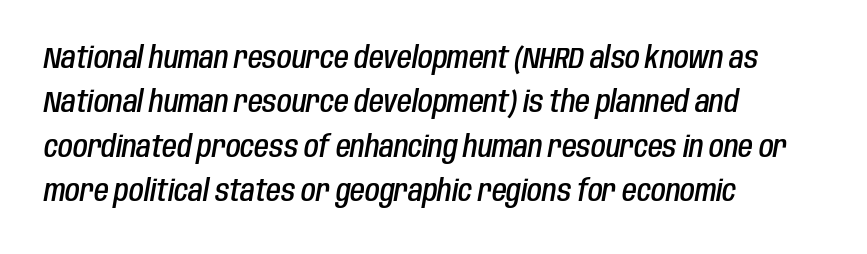
{"italic": "yes", "lean": "right", "slant_degrees": 10, "bold": "semi", "weight": "semibold", "width": "condensed", "stroke_contrast": "low", "x_height": "large", "monospaced": "no", "underline": "no", "align": "left", "line_spacing": "normal", "line_spacing_ratio": 1.48, "letter_spacing": "normal", "letter_spacing_em": 0.0, "glyph_px": 30}
